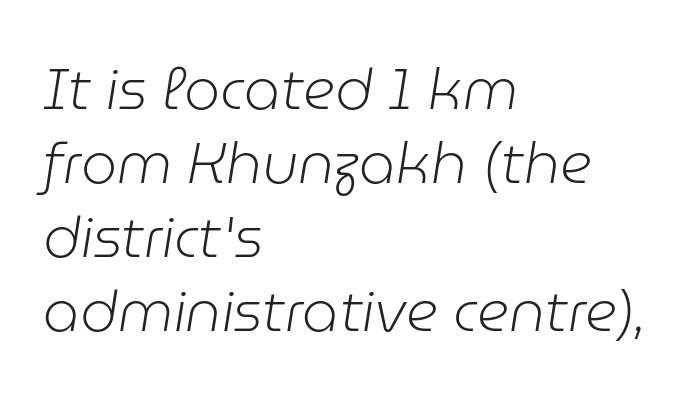
Line beginnings align vertically; line endings do not. Stems and bowls with no extra thickness — not bold. The gaps between neighbouring characters are ordinary and unremarkable. Any mark beneath the type? The region is blank. The vertical gap from one line to the next is medium.
